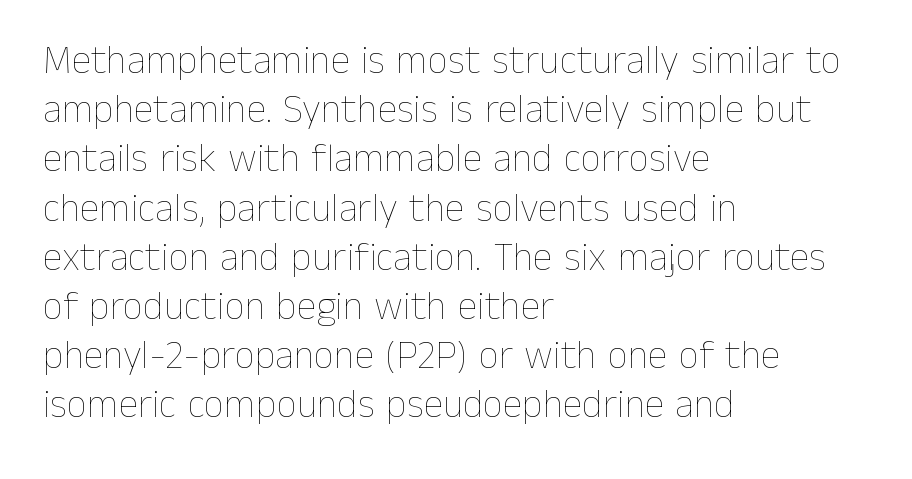
The image shows 40 px thin type, upright; set left-aligned, line spacing 1.23x, normal letter spacing, not underlined; low stroke contrast and a medium x-height.
